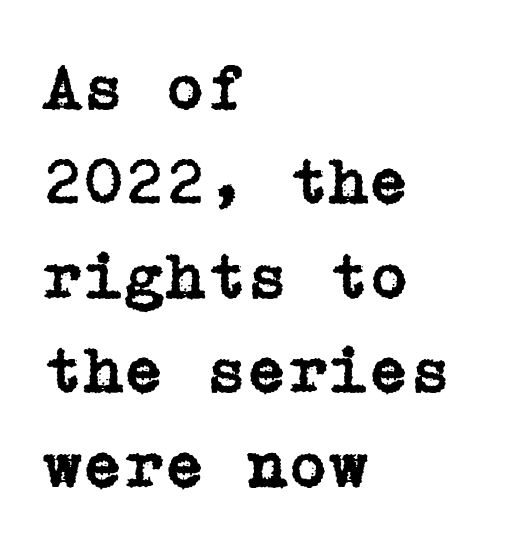
Q: Is the text italic (slanted)? A: No, it is upright.
Q: Is the typeface a serif or a sans-serif typeface? A: Serif.
Q: Is the text underlined? A: No.
Q: How is the paragraph aligned? A: Left-aligned.
Q: Is the spacing between letters normal or unusually wide? A: Normal.
Q: Is the spacing between lines tight, normal or loose? A: Normal.
Q: Width (condensed, normal, or wide)? A: Normal.
Q: Stroke contrast? A: Low.
Q: x-height? A: Medium.
